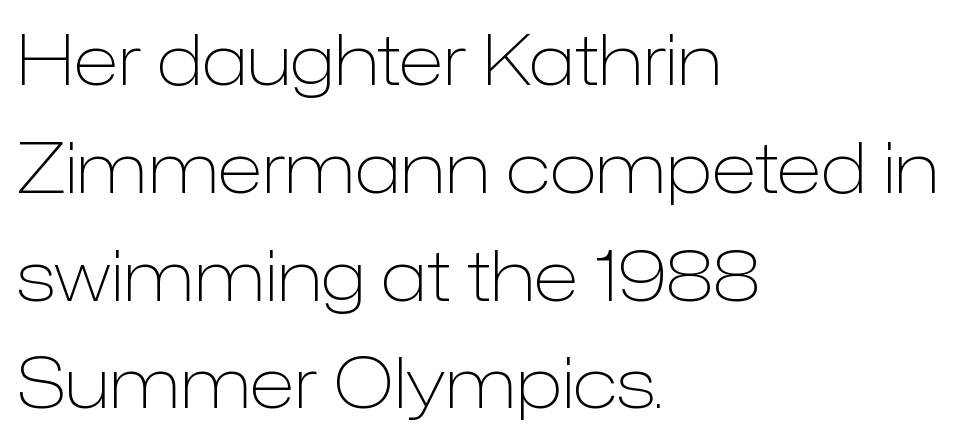
The image shows 70 px light sans-serif type, upright; set left-aligned, normal line spacing (1.54x), normal letter spacing, not underlined; low stroke contrast and a medium x-height.
